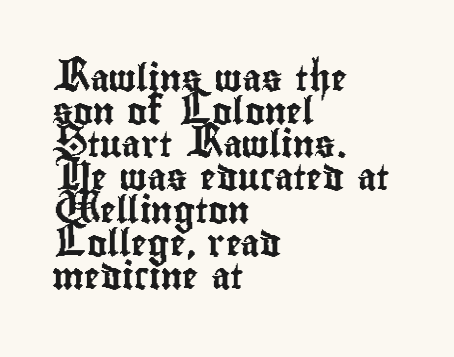
The image shows 27 px text type, upright; set left-aligned, line spacing 1.22x, normal letter spacing, not underlined.
